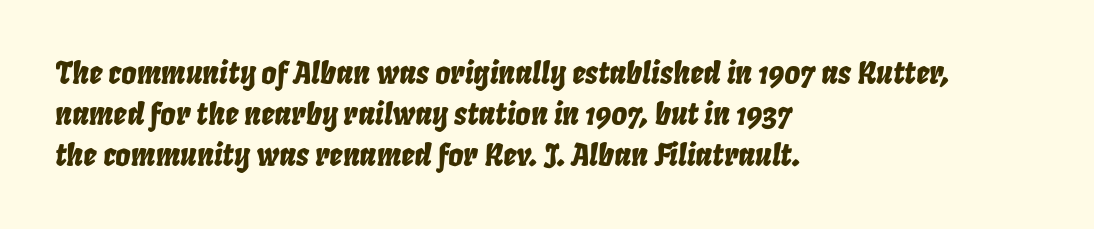
Q: Is the text italic (slanted)? A: Yes, it leans right by about 8 degrees.
Q: Is the text underlined? A: No.
Q: How is the paragraph aligned? A: Left-aligned.
Q: Is the spacing between letters normal or unusually wide? A: Normal.
Q: Is the spacing between lines tight, normal or loose? A: Normal.
Q: Width (condensed, normal, or wide)? A: Condensed.
Q: Stroke contrast? A: Low.
Q: x-height? A: Large.
Q: Monospaced? A: No.
